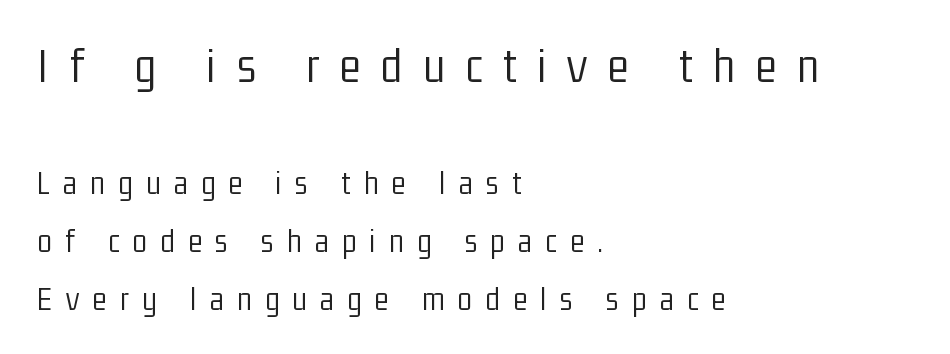
{"serif": "no", "italic": "no", "bold": "no", "weight": "light", "width": "condensed", "stroke_contrast": "low", "x_height": "medium", "monospaced": "no", "underline": "no", "align": "left", "line_spacing_ratio": 1.75, "letter_spacing": "wide", "letter_spacing_em": 0.41, "larger_block": "first", "size_ratio": 1.52, "glyph_px": 50}
